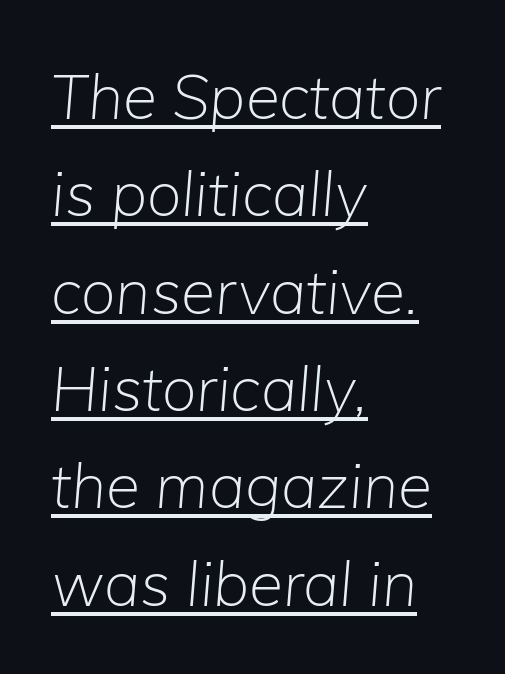
Q: Is the text bold? A: No.
Q: Is the text italic (slanted)? A: Yes, it leans right by about 5 degrees.
Q: Is the text underlined? A: Yes.
Q: How is the paragraph aligned? A: Left-aligned.
Q: Is the spacing between letters normal or unusually wide? A: Normal.
Q: Is the spacing between lines tight, normal or loose? A: Normal.
Q: Width (condensed, normal, or wide)? A: Normal.
Q: Stroke contrast? A: Low.
Q: x-height? A: Medium.
Q: Monospaced? A: No.
